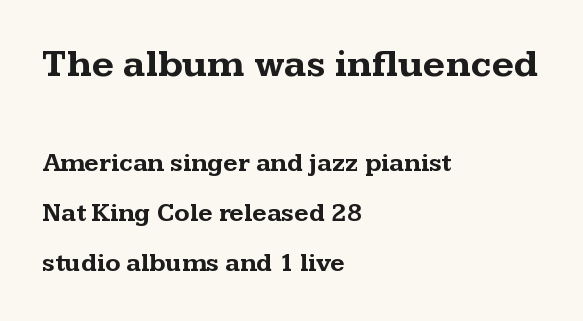
Q: Is the text bold? A: Yes.
Q: Is the text italic (slanted)? A: No, it is upright.
Q: Is the typeface a serif or a sans-serif typeface? A: Serif.
Q: Is the text underlined? A: No.
Q: How is the paragraph aligned? A: Left-aligned.
Q: Is the spacing between letters normal or unusually wide? A: Normal.
Q: Is the spacing between lines tight, normal or loose? A: Loose.
Q: Which block of text is set in a larger size, the first (top) or the second (bottom)? A: The first (top) one.
Q: Width (condensed, normal, or wide)? A: Wide.
Q: Stroke contrast? A: Medium.
Q: x-height? A: Medium.
Q: Monospaced? A: No.
